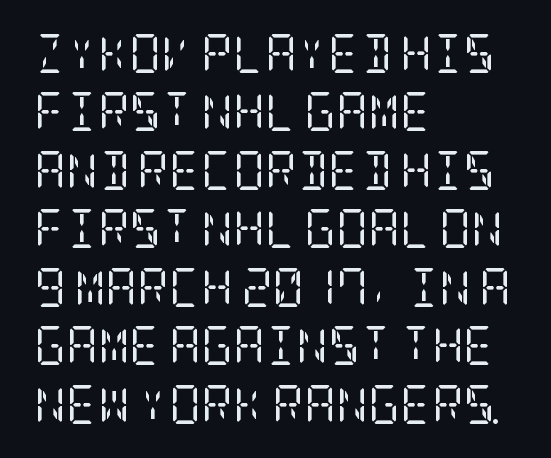
The image shows 39 px regular-weight, condensed serif type, upright; set left-aligned, normal line spacing (1.5x), normal letter spacing, not underlined; low stroke contrast and a large x-height.
